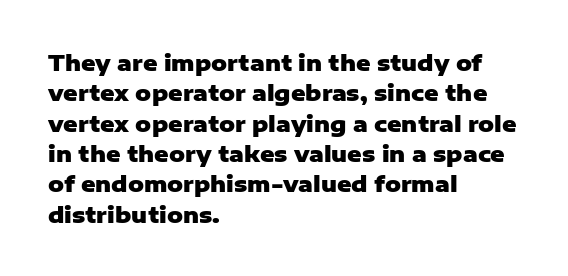
The image shows 22 px bold type, upright; set left-aligned, normal line spacing (1.38x), normal letter spacing, not underlined.
